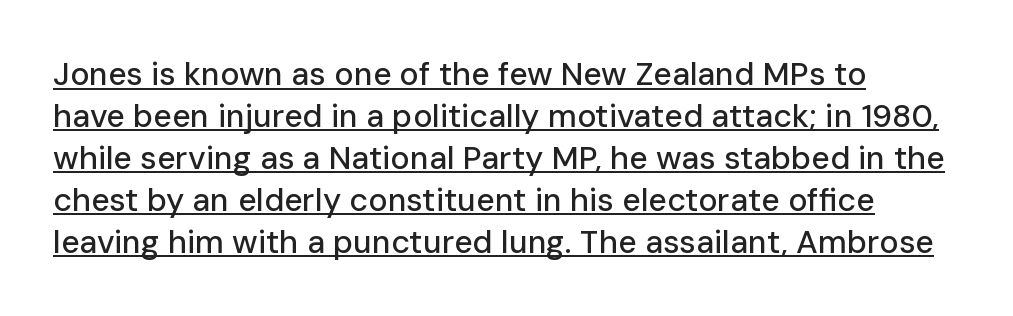
Q: Is the text italic (slanted)? A: No, it is upright.
Q: Is the typeface a serif or a sans-serif typeface? A: Sans-serif.
Q: Is the text underlined? A: Yes.
Q: How is the paragraph aligned? A: Left-aligned.
Q: Is the spacing between letters normal or unusually wide? A: Normal.
Q: Is the spacing between lines tight, normal or loose? A: Normal.
Q: Width (condensed, normal, or wide)? A: Normal.
Q: Stroke contrast? A: Low.
Q: x-height? A: Medium.
Q: Monospaced? A: No.
